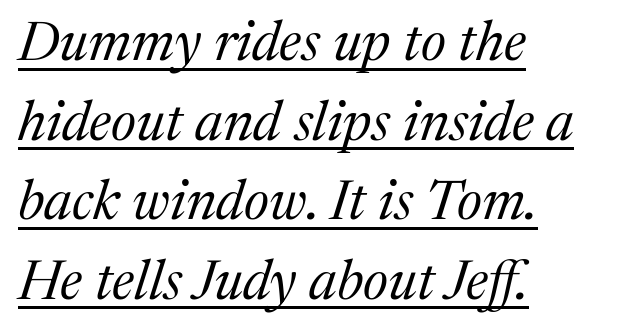
Q: Is the text bold? A: No.
Q: Is the text italic (slanted)? A: Yes, it leans right by about 17 degrees.
Q: Is the typeface a serif or a sans-serif typeface? A: Serif.
Q: Is the text underlined? A: Yes.
Q: How is the paragraph aligned? A: Left-aligned.
Q: Is the spacing between letters normal or unusually wide? A: Normal.
Q: Is the spacing between lines tight, normal or loose? A: Normal.
Q: Width (condensed, normal, or wide)? A: Normal.
Q: Stroke contrast? A: Medium.
Q: x-height? A: Medium.
Q: Monospaced? A: No.
